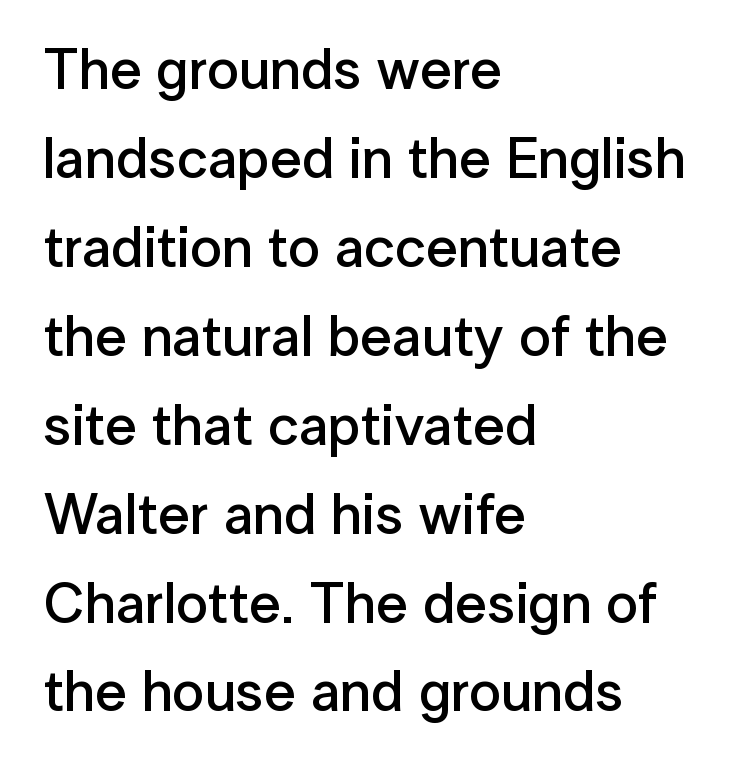
Check under the words: just untouched page. These lines are composed in type without serifs. Moderately thickened strokes mark this as semibold type. Upright lettering throughout. Students, observe: this is what conventionally led text looks like. Here the designer chose a conventional face with non-uniform glyph widths.
